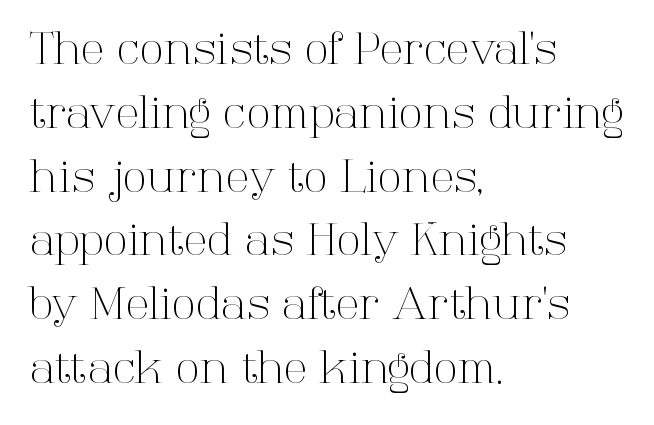
Q: Is the text bold? A: No.
Q: Is the text italic (slanted)? A: No, it is upright.
Q: Is the typeface a serif or a sans-serif typeface? A: Serif.
Q: Is the text underlined? A: No.
Q: How is the paragraph aligned? A: Left-aligned.
Q: Is the spacing between letters normal or unusually wide? A: Normal.
Q: Is the spacing between lines tight, normal or loose? A: Normal.
Q: Width (condensed, normal, or wide)? A: Normal.
Q: Stroke contrast? A: High.
Q: x-height? A: Medium.
Q: Monospaced? A: No.
